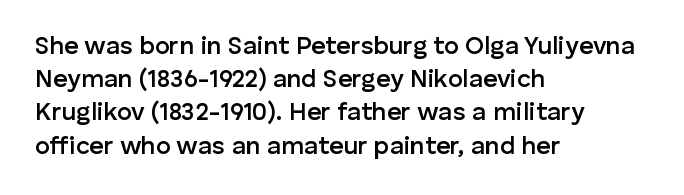
Which margin do the lines hug? The left one — the right edge is uneven. The space beneath each line is pristine and unruled. The line texture is even and compact thanks to regular tracking. Line spacing here is normal. The face used here is a semibold: visibly heavier than regular, lighter than bold.
